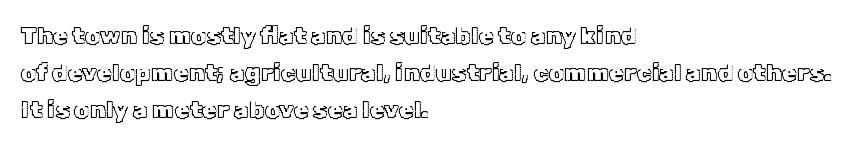
The image shows 24 px text type, upright; set left-aligned, normal line spacing (1.54x), normal letter spacing, not underlined.
